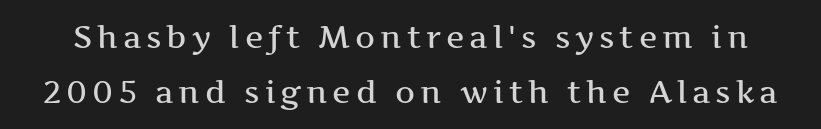
Q: Is the text italic (slanted)? A: No, it is upright.
Q: Is the typeface a serif or a sans-serif typeface? A: Serif.
Q: Is the text underlined? A: No.
Q: Width (condensed, normal, or wide)? A: Wide.
Q: Stroke contrast? A: Medium.
Q: x-height? A: Medium.
Q: Monospaced? A: No.
